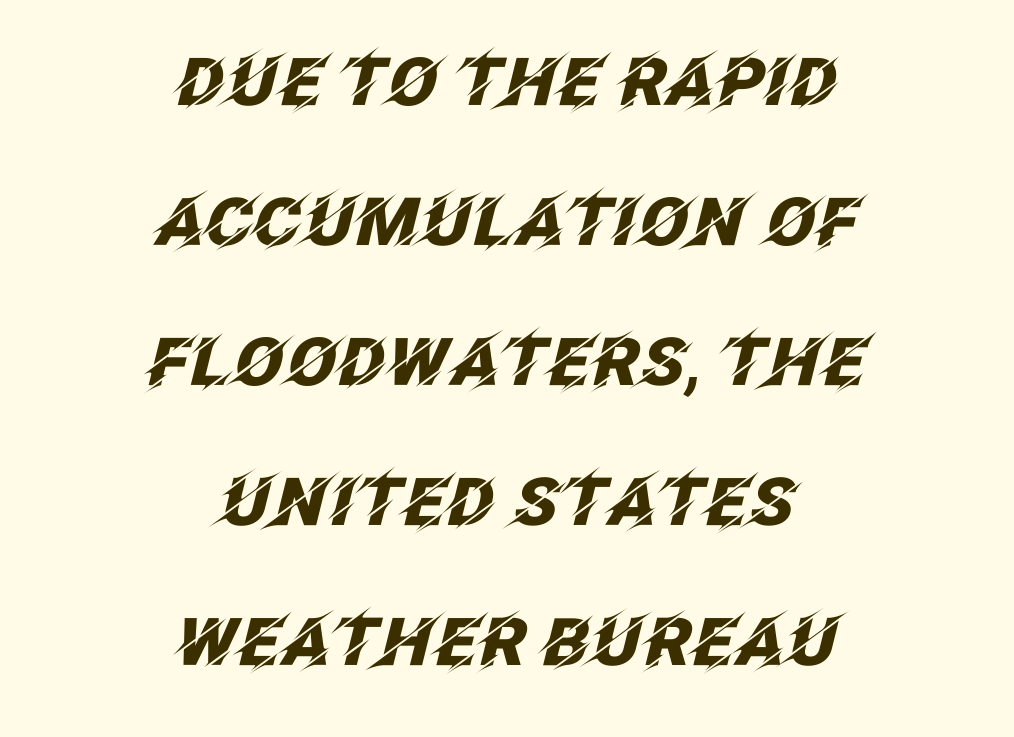
Typesetter's note: full bold, strokes at maximum text heaviness. The space beneath each line is pristine and unruled. This sample uses plain, unmodified letter spacing. Does the copy run flush right? No — it is centered line by line. Italic? Definitely — the glyphs are oblique.
